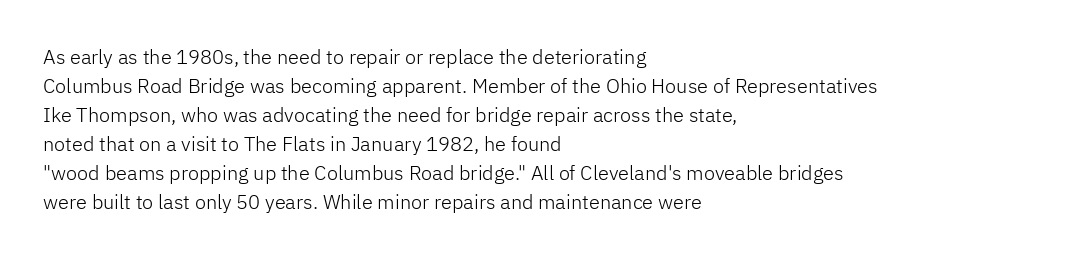
{"italic": "no", "bold": "no", "underline": "no", "align": "left", "line_spacing": "normal", "line_spacing_ratio": 1.45, "letter_spacing": "normal", "letter_spacing_em": 0.0, "glyph_px": 20}
